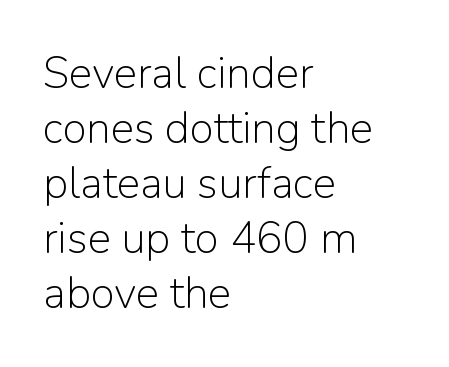
Q: Is the text bold? A: No.
Q: Is the text italic (slanted)? A: No, it is upright.
Q: Is the typeface a serif or a sans-serif typeface? A: Sans-serif.
Q: Is the text underlined? A: No.
Q: How is the paragraph aligned? A: Left-aligned.
Q: Is the spacing between letters normal or unusually wide? A: Normal.
Q: Is the spacing between lines tight, normal or loose? A: Normal.
Q: Width (condensed, normal, or wide)? A: Normal.
Q: Stroke contrast? A: Low.
Q: x-height? A: Medium.
Q: Monospaced? A: No.
